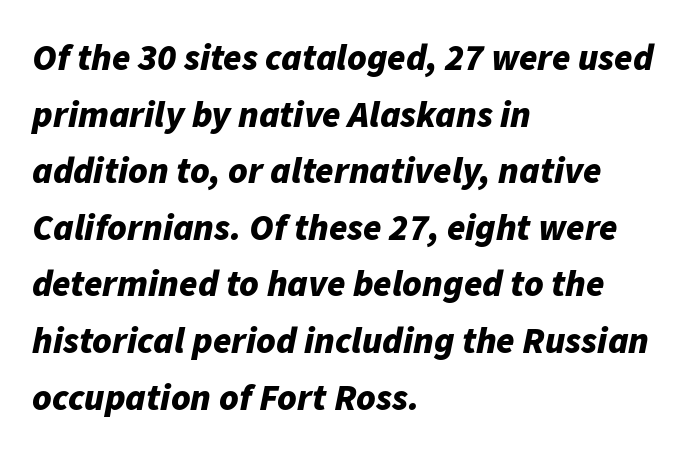
{"italic": "yes", "lean": "right", "slant_degrees": 11, "bold": "yes", "weight": "bold", "width": "normal", "stroke_contrast": "low", "x_height": "medium", "monospaced": "no", "underline": "no", "align": "left", "line_spacing": "normal", "line_spacing_ratio": 1.53, "letter_spacing": "normal", "letter_spacing_em": 0.0, "glyph_px": 37}
